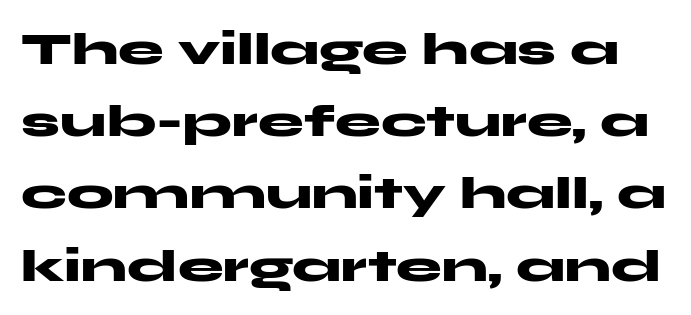
The letters stand upright; this is a roman face. Note the varied advance widths — an 'i' is clearly narrower than an 'm'. You could call the tracking neutral — neither tight nor loose. Check under the words: just untouched page. The rendering shows plain stroke endings on the letterforms — a sans-serif design. Weight: bold.
